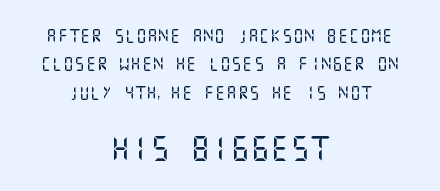
The image shows 25 px text type, upright; set centered, loose line spacing (2.03x), normal letter spacing, not underlined; the second (bottom) block is 1.79x larger.
